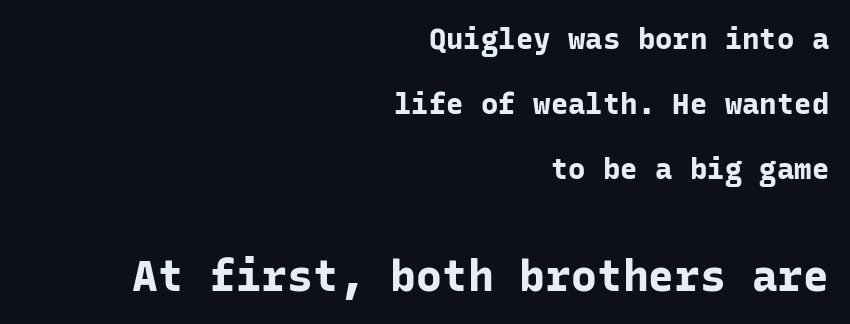
A typesetter would label this face a sans. Two sizes are in play, and the larger belongs to the second block. The face used here is monospaced, like something from a code editor. The rendering uses a large line-height, opening up the rows.
